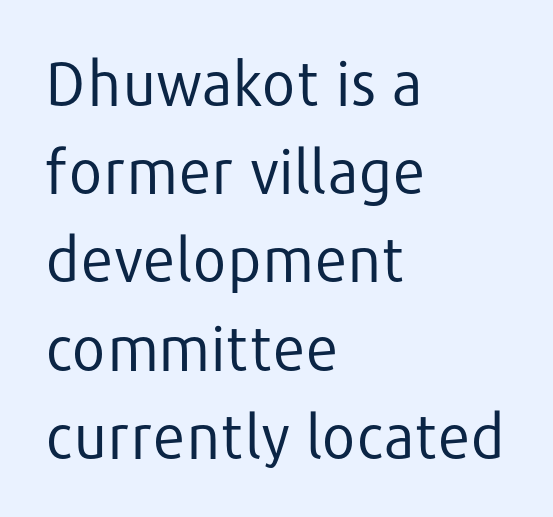
Font category for this specimen: sans-serif. Descenders are the only things crossing below the line. No extra tracking has been applied to these lines. Leading: standard.
